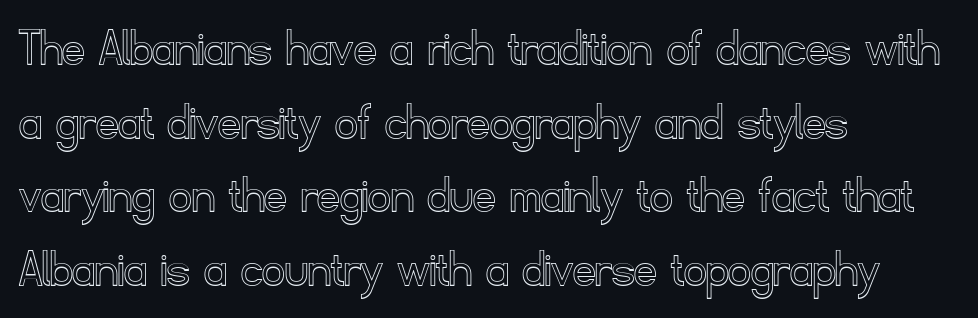
{"italic": "no", "width": "normal", "x_height": "small", "monospaced": "no", "underline": "no", "align": "left", "line_spacing": "normal", "line_spacing_ratio": 1.34, "letter_spacing": "normal", "letter_spacing_em": 0.0, "glyph_px": 55}
